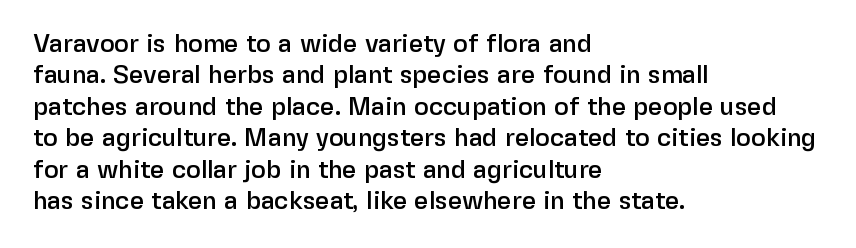
The image shows 25 px text type, upright; set left-aligned, normal line spacing (1.26x), normal letter spacing, not underlined.
